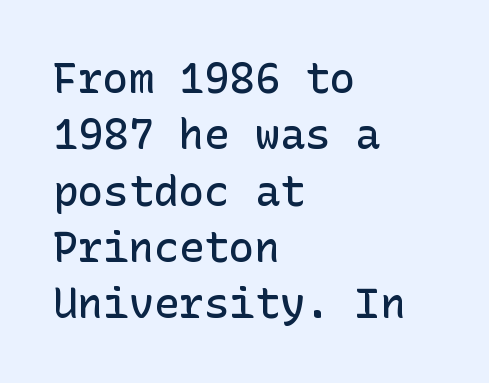
{"serif": "no", "italic": "no", "bold": "semi", "weight": "semibold", "width": "normal", "stroke_contrast": "low", "x_height": "medium", "underline": "no", "align": "left", "line_spacing": "normal", "line_spacing_ratio": 1.34, "letter_spacing": "normal", "letter_spacing_em": 0.0, "glyph_px": 42}
